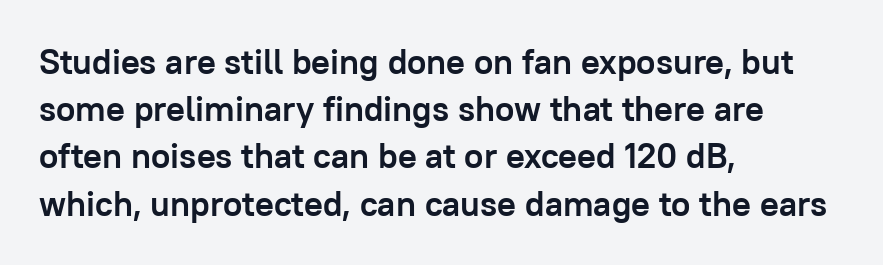
The image shows 35 px semibold sans-serif type, upright; set left-aligned, normal line spacing (1.35x), normal letter spacing, not underlined; low stroke contrast and a medium x-height.
